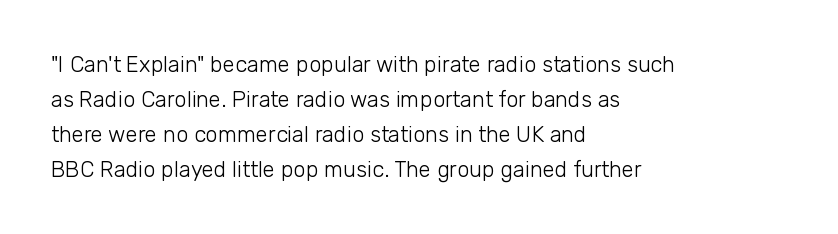
Every stem runs plumb, perpendicular to the baseline. Ink coverage per letter is moderate at most. Does extra space separate the letters? No, they use regular spacing. Line starts are locked; line ends wander. If you measured baseline to baseline, you'd find a middling distance.
